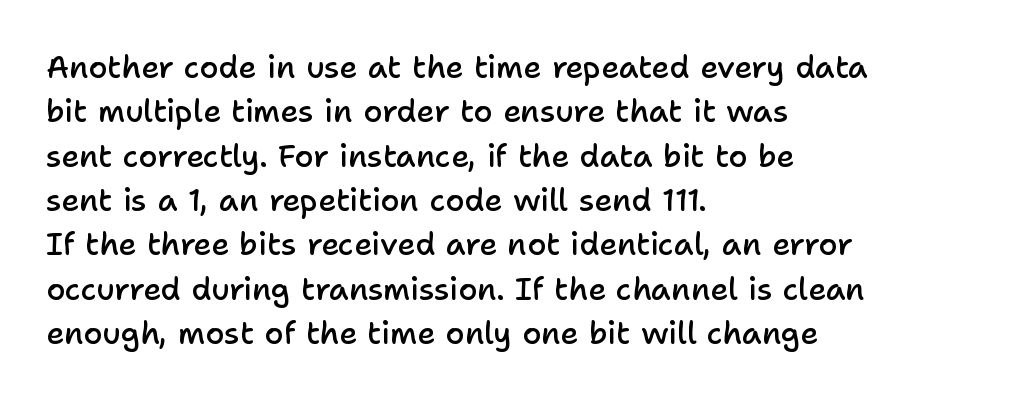
The passage shown is not underscored anywhere. How would I describe the line gaps? Plain and ordinary. These lines keep a tight, regular rhythm from letter to letter. The lettering holds an erect, upright posture throughout. A somewhat darkened texture: the type is semibold rather than bold.
